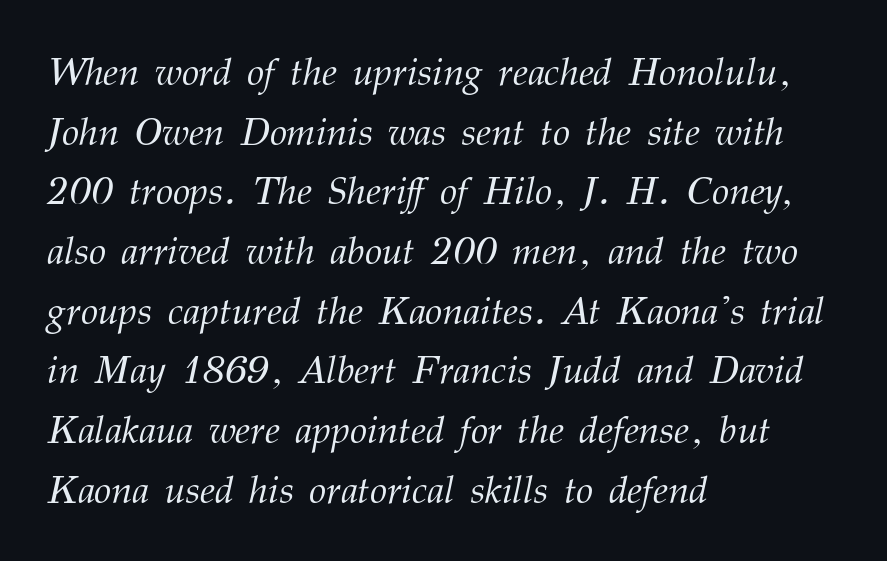
{"serif": "yes", "italic": "yes", "lean": "right", "slant_degrees": 12, "bold": "no", "weight": "light", "width": "normal", "stroke_contrast": "medium", "x_height": "medium", "monospaced": "no", "underline": "no", "align": "left", "line_spacing": "normal", "line_spacing_ratio": 1.53, "letter_spacing": "normal", "letter_spacing_em": 0.0, "glyph_px": 39}
